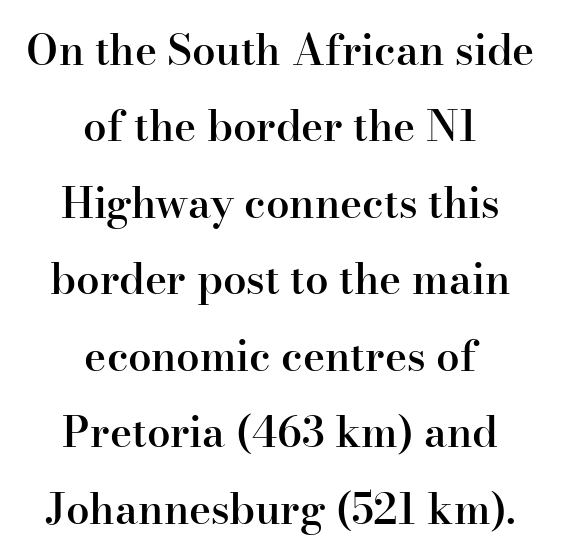
The image shows 42 px semibold serif type, upright; set centered, line spacing 1.82x, normal letter spacing, not underlined; high stroke contrast and a small x-height.
